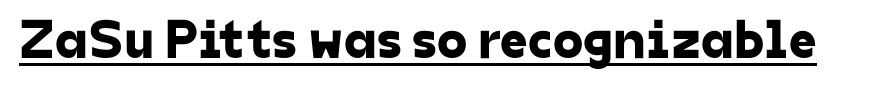
The image shows 55 px sans-serif type; set normal letter spacing, underlined; low stroke contrast and a medium x-height.
